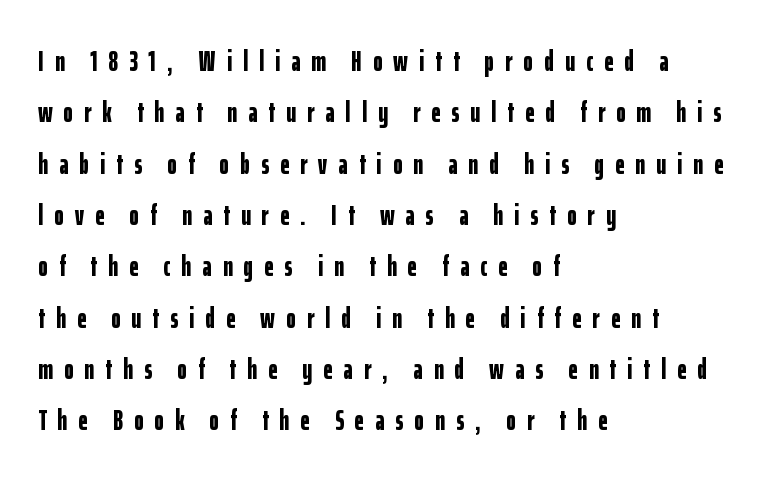
{"serif": "no", "italic": "no", "bold": "yes", "weight": "bold", "width": "condensed", "stroke_contrast": "low", "x_height": "medium", "monospaced": "no", "underline": "no", "align": "left", "line_spacing_ratio": 1.77, "letter_spacing": "wide", "letter_spacing_em": 0.38, "glyph_px": 29}
